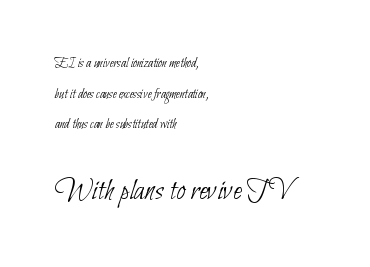
Q: Is the text bold? A: No.
Q: Is the typeface a serif or a sans-serif typeface? A: Sans-serif.
Q: Is the text underlined? A: No.
Q: How is the paragraph aligned? A: Left-aligned.
Q: Is the spacing between letters normal or unusually wide? A: Normal.
Q: Is the spacing between lines tight, normal or loose? A: Loose.
Q: Which block of text is set in a larger size, the first (top) or the second (bottom)? A: The second (bottom) one.
Q: Width (condensed, normal, or wide)? A: Condensed.
Q: Stroke contrast? A: Low.
Q: x-height? A: Small.
Q: Monospaced? A: No.
